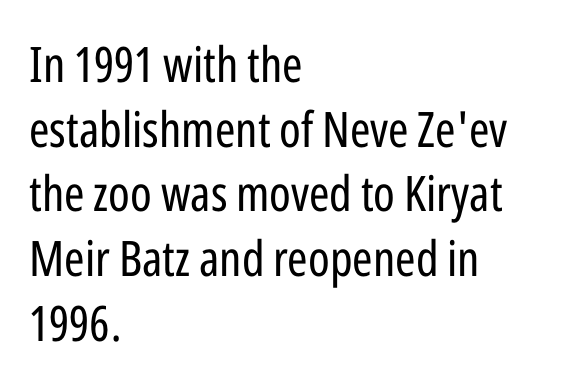
The passage shown has conventional tracking throughout. Think of a printed novel: that variable character pitch is what you see here. Each line starts at the same left margin while the right side varies. Honestly, the row spacing looks completely unremarkable. The font family rendered here belongs to the sans-serif group.
